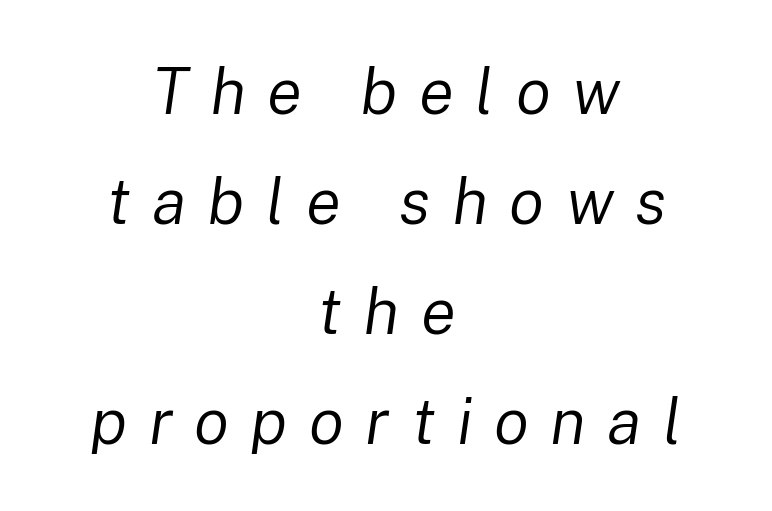
{"italic": "yes", "lean": "right", "slant_degrees": 8, "bold": "no", "weight": "regular", "width": "normal", "stroke_contrast": "low", "x_height": "medium", "monospaced": "no", "underline": "no", "align": "center", "line_spacing": "normal", "line_spacing_ratio": 1.69, "letter_spacing": "wide", "letter_spacing_em": 0.33, "glyph_px": 65}
